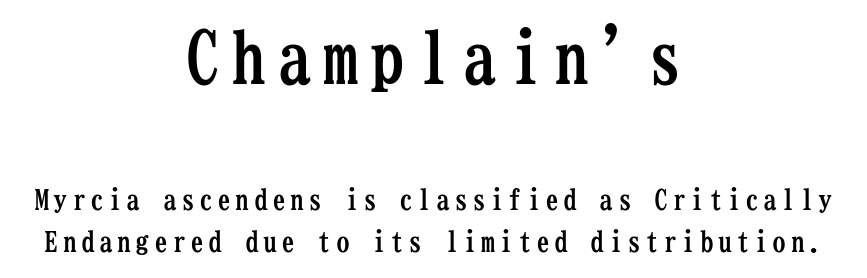
The rendering uses typewriter-style spacing with identical character cells. The designer gave the opening block more size than the closing block. The space between consecutive lines is moderate. Which margin do the lines hug? Neither — every line sits in the middle. This sample uses a serif face.
